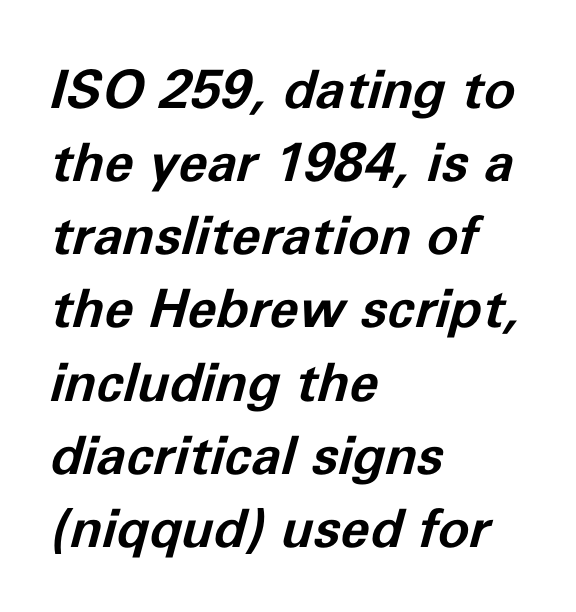
Q: Is the text bold? A: Yes.
Q: Is the text italic (slanted)? A: Yes, it leans right by about 11 degrees.
Q: Is the text underlined? A: No.
Q: How is the paragraph aligned? A: Left-aligned.
Q: Is the spacing between letters normal or unusually wide? A: Normal.
Q: Is the spacing between lines tight, normal or loose? A: Normal.
Q: Width (condensed, normal, or wide)? A: Normal.
Q: Stroke contrast? A: Low.
Q: x-height? A: Medium.
Q: Monospaced? A: No.
